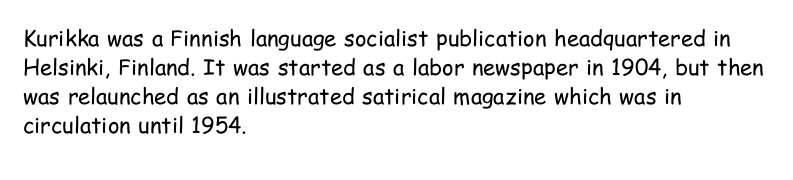
Q: Is the text bold? A: No.
Q: Is the text italic (slanted)? A: No, it is upright.
Q: Is the text underlined? A: No.
Q: How is the paragraph aligned? A: Left-aligned.
Q: Is the spacing between letters normal or unusually wide? A: Normal.
Q: Is the spacing between lines tight, normal or loose? A: Normal.
